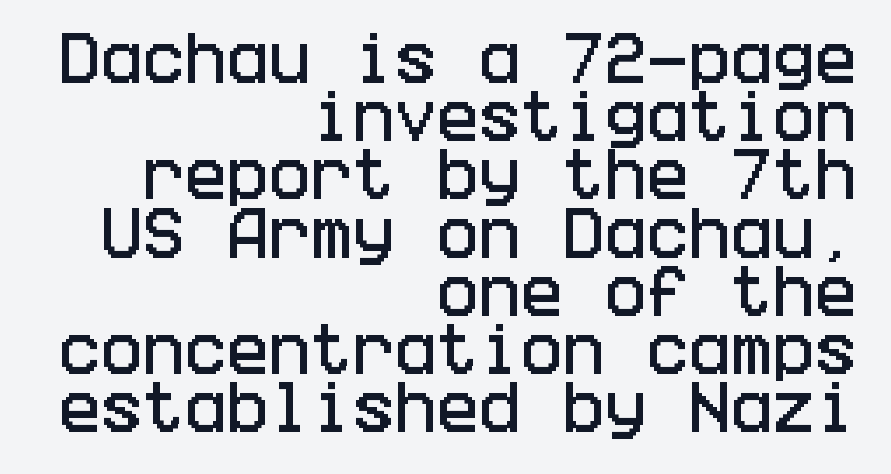
The image shows 56 px condensed sans-serif type, upright; set right-aligned, tight line spacing (1.04x), normal letter spacing, not underlined; low stroke contrast and a large x-height.
